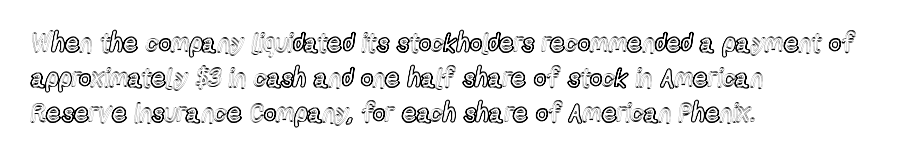
Anything drawn beneath the words? Only blank space. Vertical spacing — default. Short note: letters normally spaced. Leftover space on each line is placed entirely after the last word.
